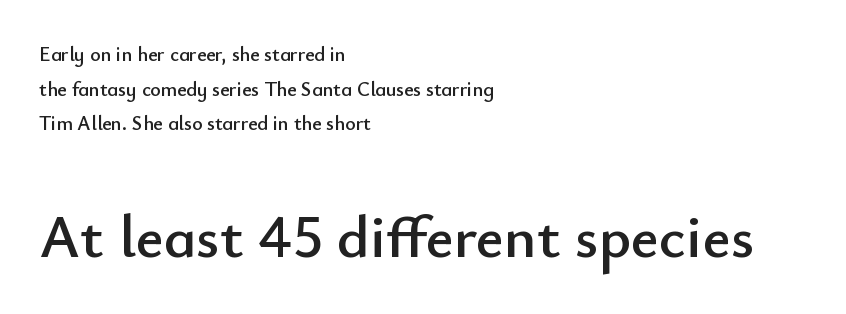
In CSS terms this would be text-align: left. The letterforms sit shoulder to shoulder at normal distance. The passage shown begins with its smaller block and ends with its larger one. The typography opts for an upright posture over an oblique one. The area under the type is left untouched.
